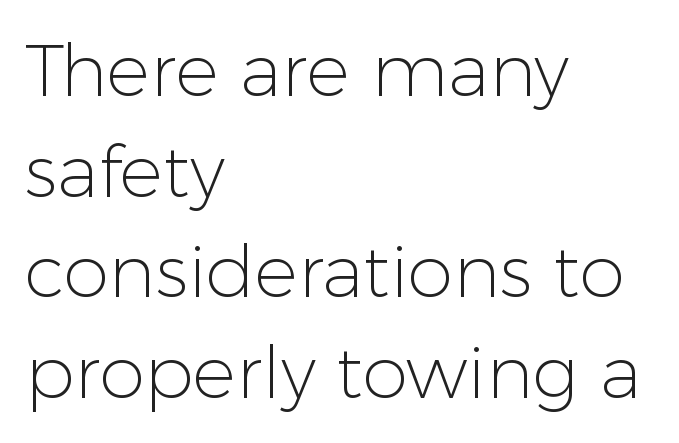
A typesetter would label this face a sans. The letters advance in unequal steps, a hallmark of proportional type. This is not heavy type; no bold has been used. The lines sit at an ordinary, default distance from one another. The typography opts for an upright posture over an oblique one. If you drew a ruler down the left edge, every line would touch it.
